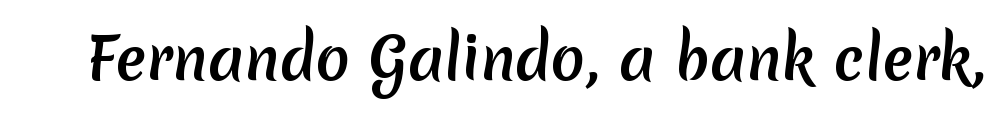
Q: Is the text bold? A: Yes.
Q: Is the typeface a serif or a sans-serif typeface? A: Sans-serif.
Q: Is the text underlined? A: No.
Q: Is the spacing between letters normal or unusually wide? A: Normal.
Q: Width (condensed, normal, or wide)? A: Normal.
Q: Stroke contrast? A: Low.
Q: x-height? A: Medium.
Q: Monospaced? A: No.
